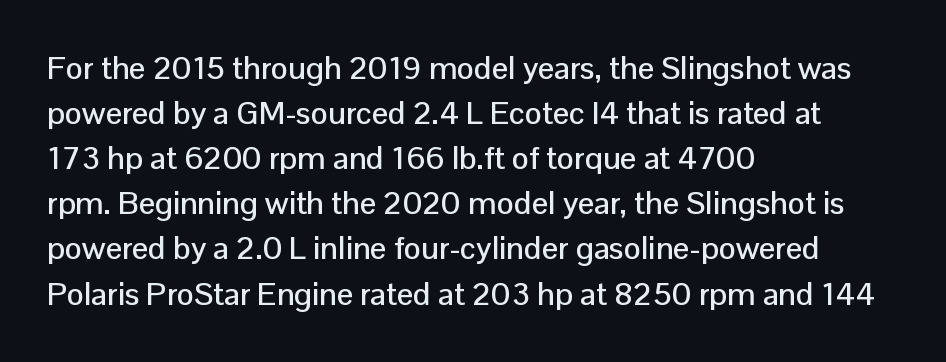
The image shows 32 px sans-serif type, upright; set left-aligned, normal line spacing (1.41x), normal letter spacing, not underlined; low stroke contrast and a medium x-height.
